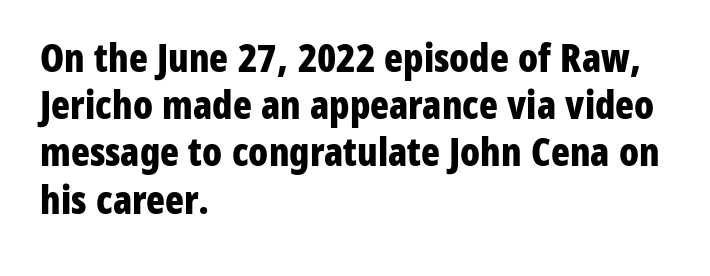
The image shows 39 px bold, condensed sans-serif type, upright; set left-aligned, line spacing 1.21x, normal letter spacing, not underlined; low stroke contrast and a medium x-height.
